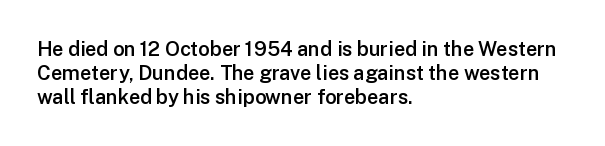
{"italic": "no", "bold": "semi", "underline": "no", "align": "left", "line_spacing_ratio": 1.2, "letter_spacing": "normal", "letter_spacing_em": 0.0, "glyph_px": 20}
